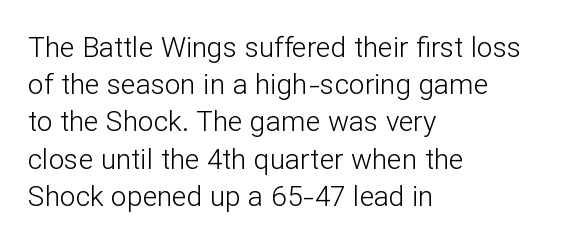
Q: Is the text bold? A: No.
Q: Is the text italic (slanted)? A: No, it is upright.
Q: Is the typeface a serif or a sans-serif typeface? A: Sans-serif.
Q: Is the text underlined? A: No.
Q: How is the paragraph aligned? A: Left-aligned.
Q: Is the spacing between letters normal or unusually wide? A: Normal.
Q: Is the spacing between lines tight, normal or loose? A: Normal.
Q: Width (condensed, normal, or wide)? A: Normal.
Q: Stroke contrast? A: Low.
Q: x-height? A: Medium.
Q: Monospaced? A: No.
